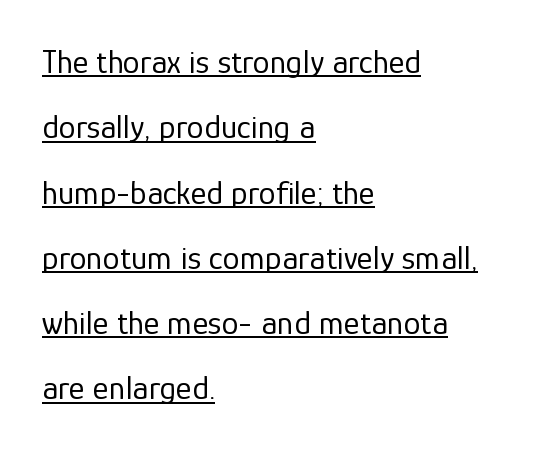
Left-aligned paragraph, ragged on the right. Is there much room between lines? Yes — plenty of vertical air separates them. A typesetter would call this proportional, since set widths differ per character. Unbolded letterforms with no extra heft. The type is set solid horizontally, with unmodified tracking.
